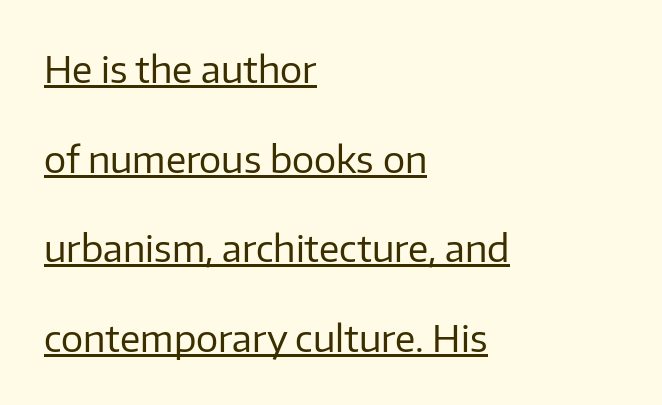
{"serif": "no", "italic": "no", "bold": "no", "weight": "regular", "width": "normal", "stroke_contrast": "low", "x_height": "medium", "monospaced": "no", "underline": "yes", "align": "left", "line_spacing": "loose", "line_spacing_ratio": 2.42, "letter_spacing": "normal", "letter_spacing_em": 0.0, "glyph_px": 37}
